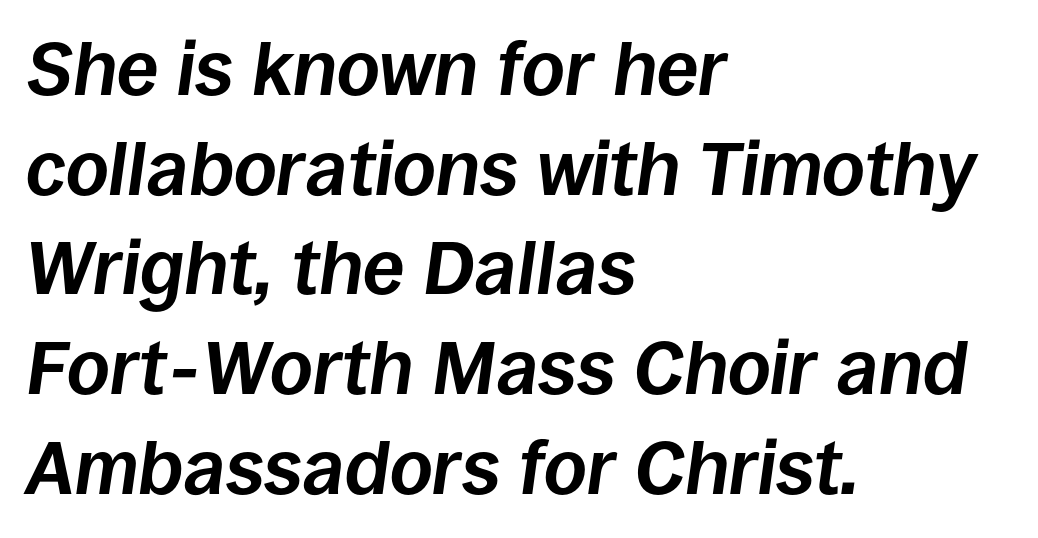
{"italic": "yes", "lean": "right", "slant_degrees": 8, "bold": "yes", "weight": "bold", "width": "normal", "stroke_contrast": "low", "x_height": "large", "monospaced": "no", "underline": "no", "align": "left", "line_spacing": "normal", "line_spacing_ratio": 1.33, "letter_spacing": "normal", "letter_spacing_em": 0.0, "glyph_px": 75}
